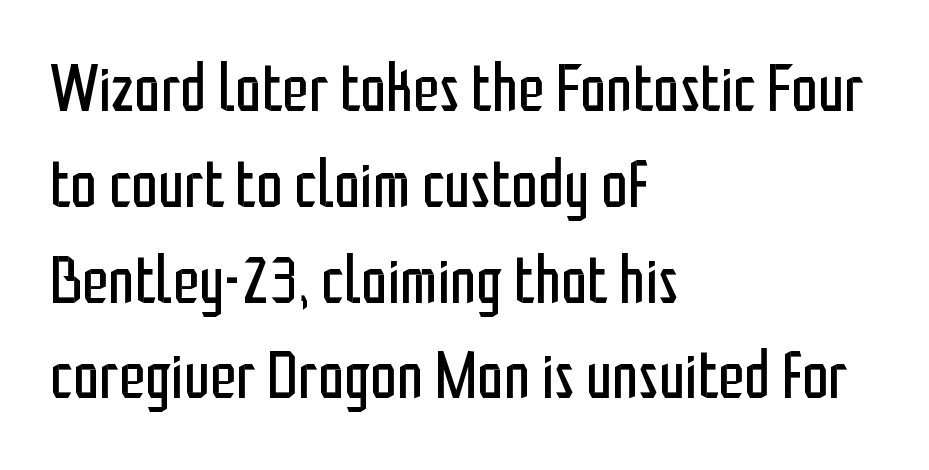
The image shows 67 px regular-weight, condensed sans-serif type, upright; set left-aligned, normal line spacing (1.43x), normal letter spacing, not underlined; low stroke contrast and a medium x-height.
